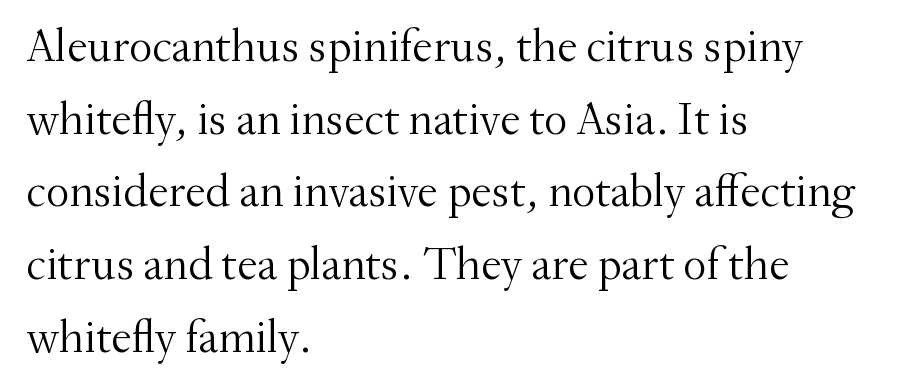
The rendering uses natural spacing where letterforms have individual widths. The specimen reads as upright at a glance. Notice how the passage keeps a crisp vertical edge on the left only. Unlike a clean sans, this face finishes its strokes with serifs. The baseline area is clear. Normally led — the rows are evenly, conventionally spaced.
